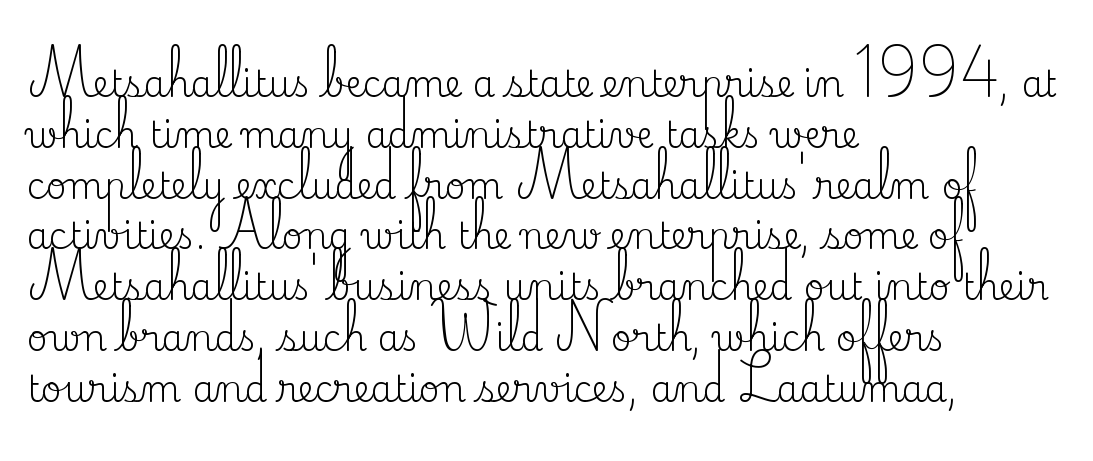
Q: Is the text bold? A: No.
Q: Is the text italic (slanted)? A: No, it is upright.
Q: Is the typeface a serif or a sans-serif typeface? A: Serif.
Q: Is the text underlined? A: No.
Q: How is the paragraph aligned? A: Left-aligned.
Q: Is the spacing between letters normal or unusually wide? A: Normal.
Q: Is the spacing between lines tight, normal or loose? A: Normal.
Q: Width (condensed, normal, or wide)? A: Normal.
Q: Stroke contrast? A: Medium.
Q: x-height? A: Small.
Q: Monospaced? A: No.
